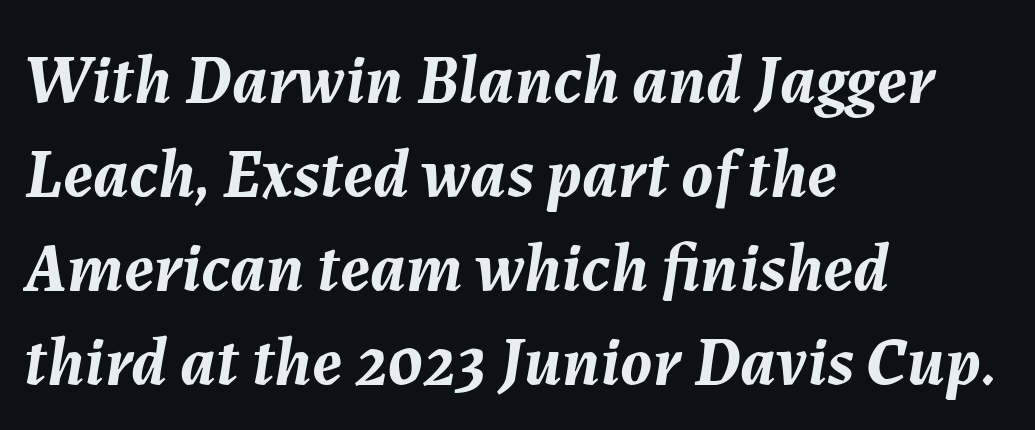
The image shows 69 px semibold type, italic (leaning right); set left-aligned, normal line spacing (1.36x), normal letter spacing, not underlined; medium stroke contrast and a medium x-height.
